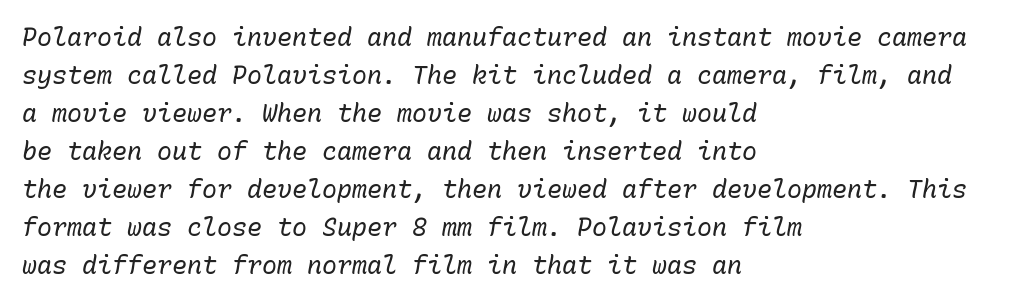
The cut favours lightness, reaching ordinary text weight at its darkest. Notice how the stems are inclined rather than vertical — that's the hallmark of italics. Does the copy run flush right? No — it runs flush left. This rendering leaves character spacing at its baseline value. Glance below the letters and you will spot only blank space.
